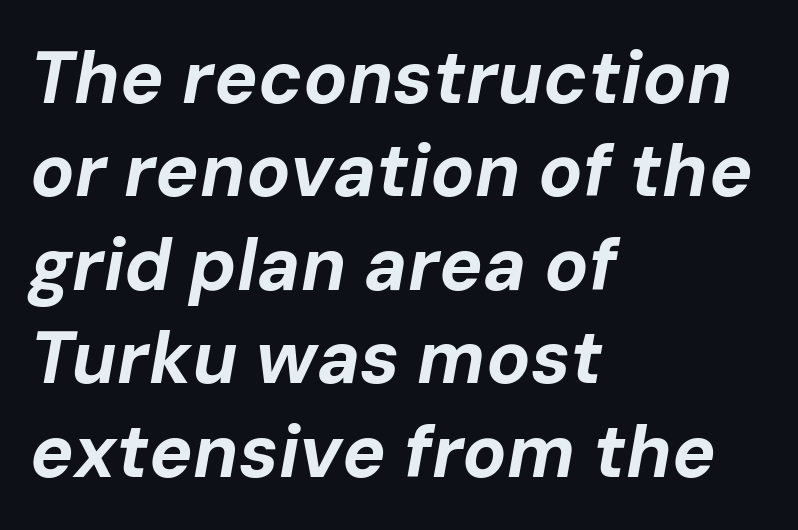
The image shows 73 px bold type, italic (leaning right); set left-aligned, normal line spacing (1.28x), normal letter spacing, not underlined; low stroke contrast and a medium x-height.
